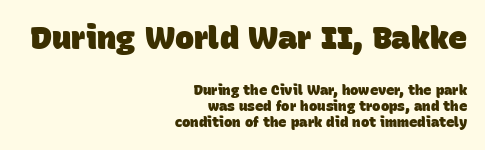
Q: Is the text bold? A: Yes.
Q: Is the typeface a serif or a sans-serif typeface? A: Sans-serif.
Q: Is the text underlined? A: No.
Q: How is the paragraph aligned? A: Right-aligned.
Q: Is the spacing between letters normal or unusually wide? A: Normal.
Q: Which block of text is set in a larger size, the first (top) or the second (bottom)? A: The first (top) one.
Q: Width (condensed, normal, or wide)? A: Normal.
Q: Stroke contrast? A: Low.
Q: x-height? A: Large.
Q: Monospaced? A: No.
